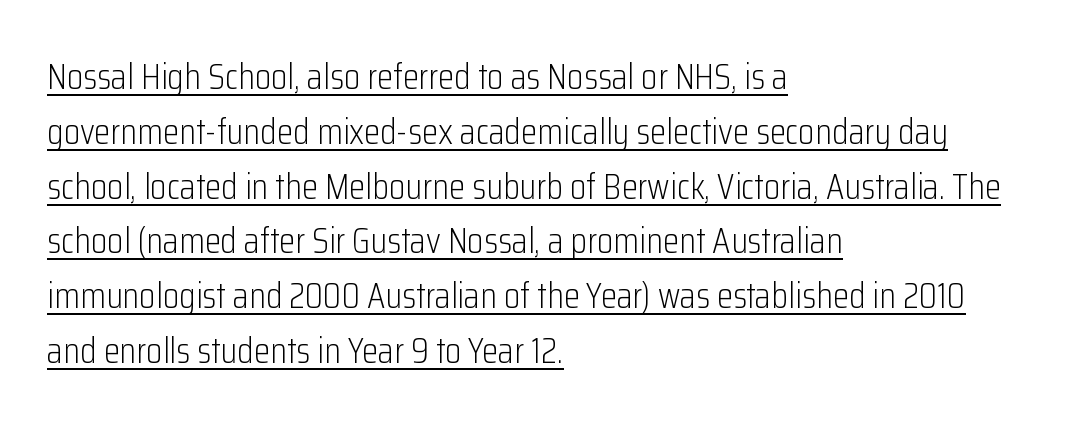
This sample uses plain, unmodified letter spacing. Underlining? Definitely there. Reading down the block, your eye returns to a fixed left position each line. No chunkiness to these letters — they're not bold.
